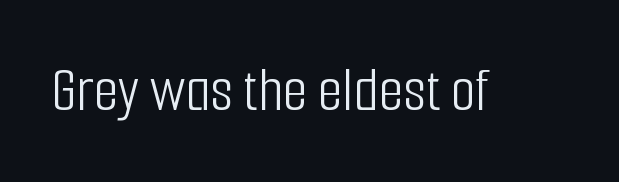
Q: Is the text bold? A: No.
Q: Is the text italic (slanted)? A: No, it is upright.
Q: Is the typeface a serif or a sans-serif typeface? A: Sans-serif.
Q: Is the text underlined? A: No.
Q: Is the spacing between letters normal or unusually wide? A: Normal.
Q: Width (condensed, normal, or wide)? A: Condensed.
Q: Stroke contrast? A: Low.
Q: x-height? A: Medium.
Q: Monospaced? A: No.
